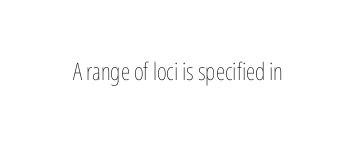
{"italic": "no", "bold": "no", "underline": "no", "letter_spacing": "normal", "letter_spacing_em": 0.0, "glyph_px": 24}
